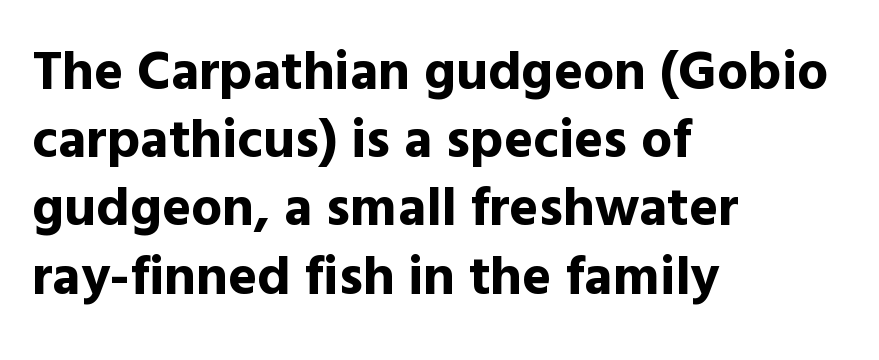
{"serif": "no", "italic": "no", "bold": "yes", "weight": "bold", "width": "normal", "x_height": "medium", "monospaced": "no", "underline": "no", "align": "left", "line_spacing_ratio": 1.24, "letter_spacing": "normal", "letter_spacing_em": 0.0, "glyph_px": 55}
